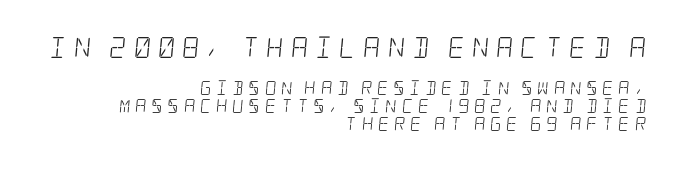
The image shows 21 px text type; set right-aligned, normal line spacing (1.29x), unusually wide letter spacing (+0.34 em), not underlined; the first (top) block is 1.5x larger.
